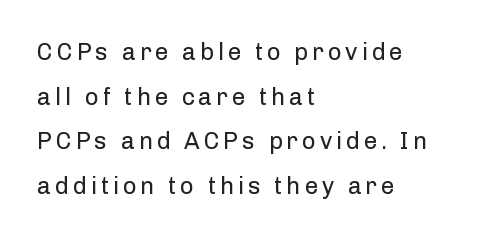
Q: Is the text bold? A: No.
Q: Is the text italic (slanted)? A: No, it is upright.
Q: Is the text underlined? A: No.
Q: How is the paragraph aligned? A: Left-aligned.
